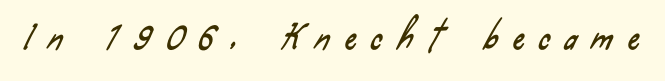
Q: Is the typeface a serif or a sans-serif typeface? A: Sans-serif.
Q: Is the text underlined? A: No.
Q: Is the spacing between letters normal or unusually wide? A: Unusually wide.
Q: Width (condensed, normal, or wide)? A: Condensed.
Q: Stroke contrast? A: Low.
Q: x-height? A: Small.
Q: Monospaced? A: No.
